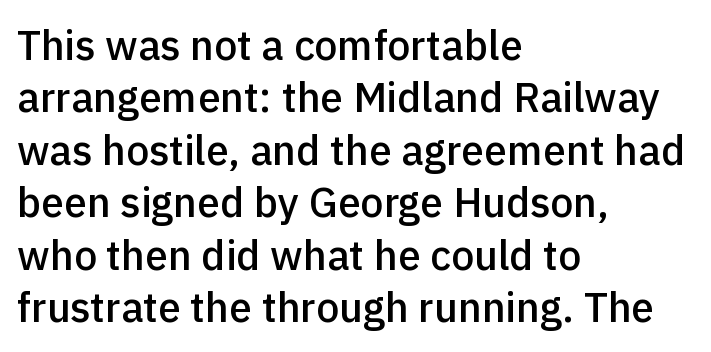
{"serif": "no", "italic": "no", "bold": "semi", "weight": "semibold", "width": "normal", "x_height": "medium", "monospaced": "no", "underline": "no", "align": "left", "line_spacing": "normal", "line_spacing_ratio": 1.28, "letter_spacing": "normal", "letter_spacing_em": 0.0, "glyph_px": 41}
